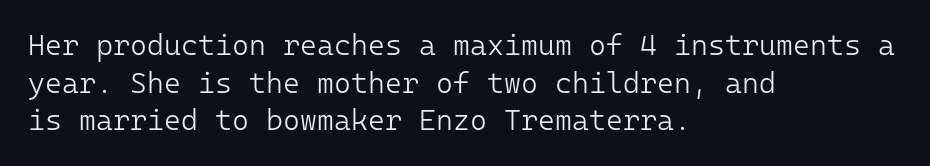
This block has exactly the height ordinary leading produces. To sum up the face: it is a sans, with no serifs. The cut favours lightness, reaching ordinary text weight at its darkest. Inter-character spacing is left at the font's built-in metrics. No word sits above an underline.
